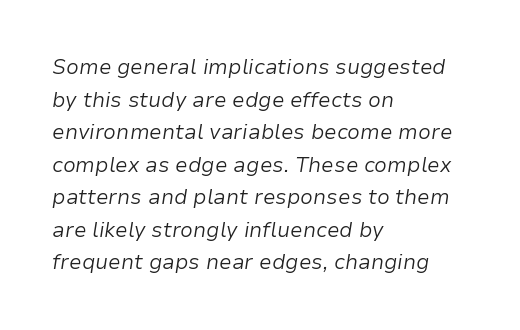
{"italic": "yes", "lean": "right", "slant_degrees": 9, "bold": "no", "underline": "no", "align": "left", "line_spacing": "normal", "line_spacing_ratio": 1.55, "letter_spacing": "normal", "letter_spacing_em": 0.0, "glyph_px": 21}
